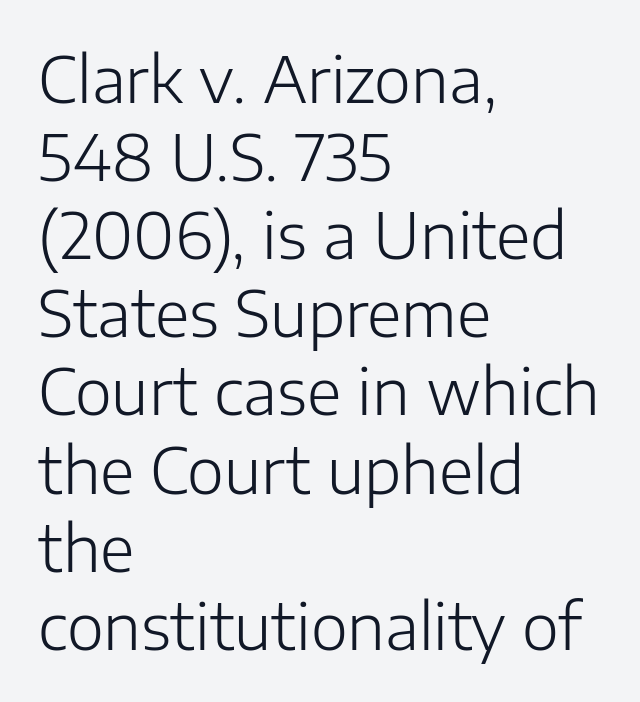
Check the space under the baseline: it is left empty. A typesetter would call this proportional, since set widths differ per character. The compositor pushed each line to the left boundary. The specimen reads as upright at a glance.
